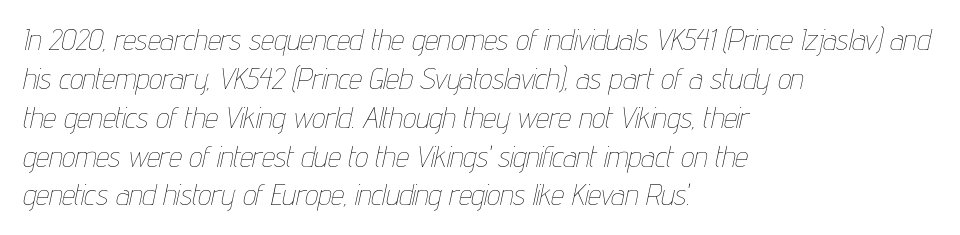
Q: Is the text bold? A: No.
Q: Is the text italic (slanted)? A: Yes, it leans right by about 12 degrees.
Q: Is the text underlined? A: No.
Q: How is the paragraph aligned? A: Left-aligned.
Q: Is the spacing between letters normal or unusually wide? A: Normal.
Q: Is the spacing between lines tight, normal or loose? A: Normal.
Q: Width (condensed, normal, or wide)? A: Condensed.
Q: Stroke contrast? A: Low.
Q: x-height? A: Medium.
Q: Monospaced? A: No.
